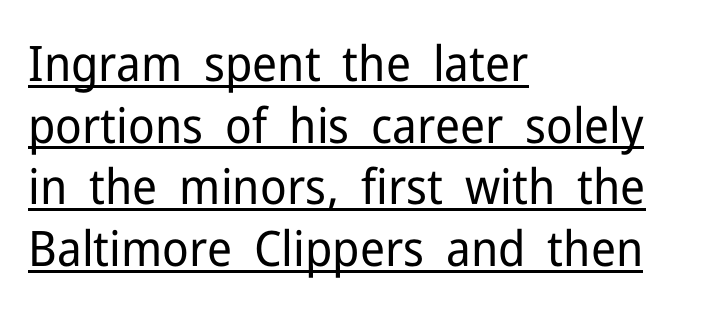
Q: Is the text bold? A: No.
Q: Is the text italic (slanted)? A: No, it is upright.
Q: Is the typeface a serif or a sans-serif typeface? A: Sans-serif.
Q: Is the text underlined? A: Yes.
Q: How is the paragraph aligned? A: Left-aligned.
Q: Is the spacing between letters normal or unusually wide? A: Normal.
Q: Is the spacing between lines tight, normal or loose? A: Normal.
Q: Width (condensed, normal, or wide)? A: Normal.
Q: Stroke contrast? A: Low.
Q: x-height? A: Medium.
Q: Monospaced? A: No.
